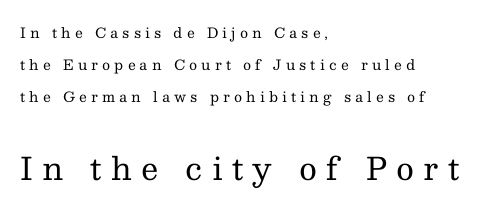
Weight: regular or lighter. The designer went with a serif here, giving each stem small feet. Check the space under the baseline: it is left empty. In terms of posture, this sample is upright.
